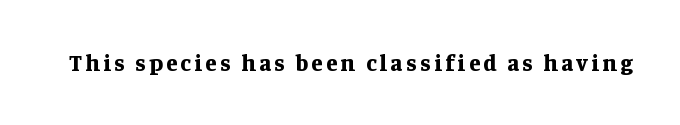
{"italic": "no", "bold": "yes", "underline": "no", "glyph_px": 23}
